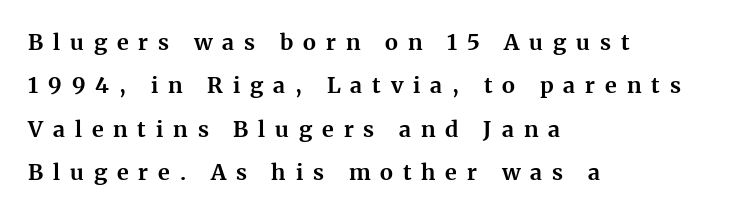
{"italic": "no", "bold": "yes", "underline": "no", "align": "left", "line_spacing": "loose", "line_spacing_ratio": 1.97, "letter_spacing": "wide", "letter_spacing_em": 0.45, "glyph_px": 22}
